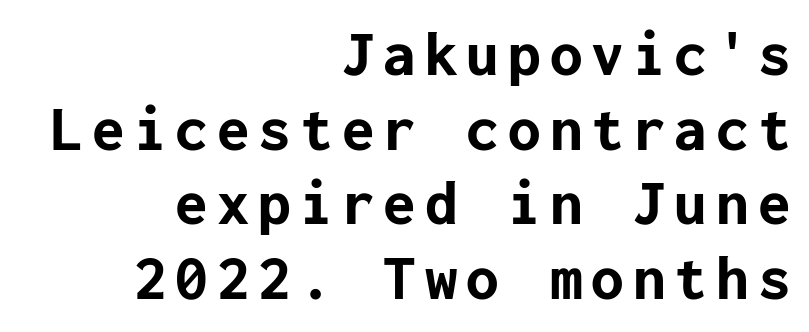
Q: Is the text bold? A: Yes.
Q: Is the text italic (slanted)? A: No, it is upright.
Q: Is the typeface a serif or a sans-serif typeface? A: Sans-serif.
Q: Is the text underlined? A: No.
Q: How is the paragraph aligned? A: Right-aligned.
Q: Is the spacing between lines tight, normal or loose? A: Tight.
Q: Width (condensed, normal, or wide)? A: Normal.
Q: Stroke contrast? A: Low.
Q: x-height? A: Medium.
